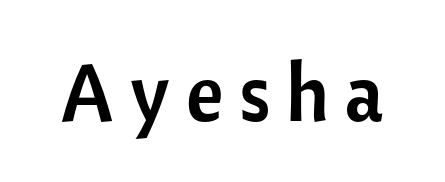
Descenders hang freely into open space. This sample uses expanded letter spacing, leaving extra air between glyphs. Classification — sans serif. Varying glyph widths throughout — classic text-font behaviour. The type sits square on the baseline with zero lean.
